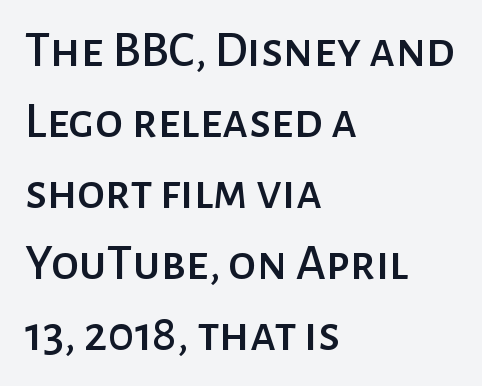
Q: Is the text italic (slanted)? A: No, it is upright.
Q: Is the typeface a serif or a sans-serif typeface? A: Sans-serif.
Q: Is the text underlined? A: No.
Q: How is the paragraph aligned? A: Left-aligned.
Q: Is the spacing between letters normal or unusually wide? A: Normal.
Q: Is the spacing between lines tight, normal or loose? A: Normal.
Q: Width (condensed, normal, or wide)? A: Normal.
Q: Stroke contrast? A: Low.
Q: x-height? A: Medium.
Q: Monospaced? A: No.
